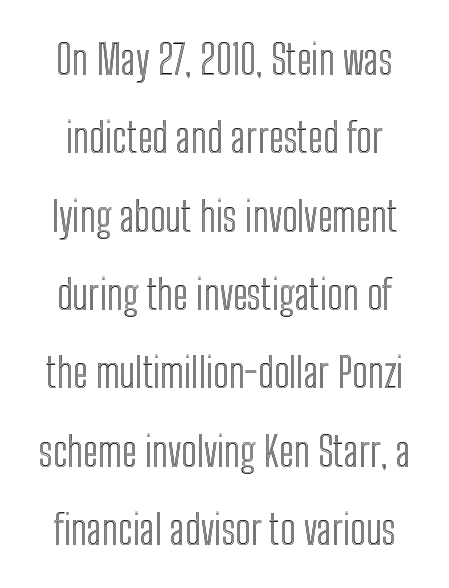
Q: Is the text italic (slanted)? A: No, it is upright.
Q: Is the text underlined? A: No.
Q: Is the spacing between letters normal or unusually wide? A: Normal.
Q: Is the spacing between lines tight, normal or loose? A: Loose.
Q: Width (condensed, normal, or wide)? A: Condensed.
Q: x-height? A: Medium.
Q: Monospaced? A: No.
